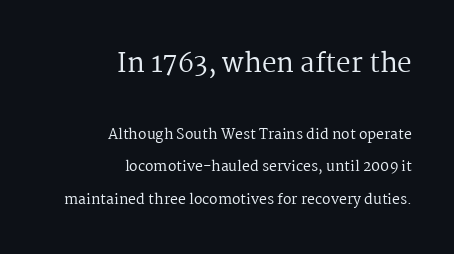
The image shows 26 px text type, upright; set right-aligned, loose line spacing (2.31x), normal letter spacing, not underlined; the first (top) block is 1.86x larger.
